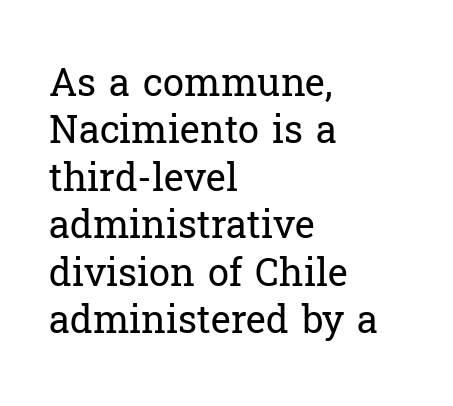
Is the block centered? No — it sits flush against the left margin. Each word holds together tightly as a unit, with standard inter-letter gaps. Italic? Not at all — the glyphs are vertical. This sample has the flowing, uneven cadence of proportional lettering.
